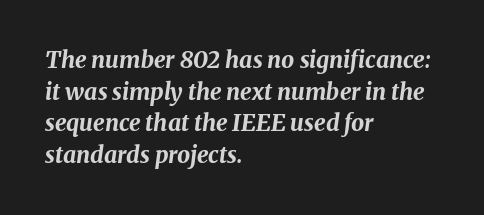
A typesetter would call this leading conventional body-copy spacing. The whole block is typeset with a tilt. These lines are set flush left with a ragged right edge. The letters are bold, with thick, heavy strokes.
